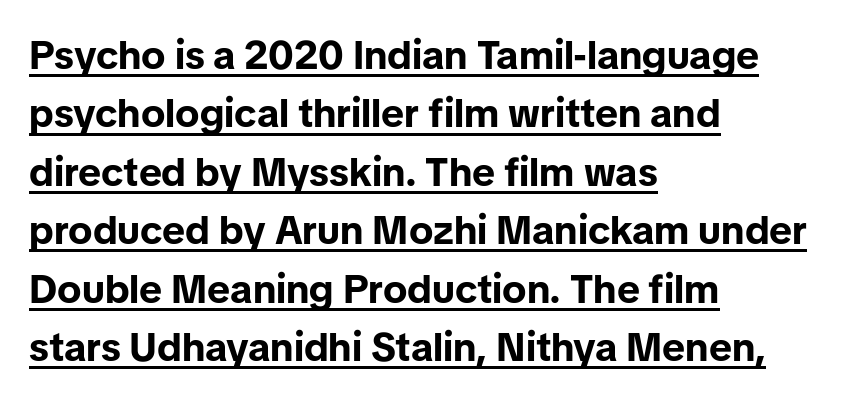
Every character sits straight up, as roman type does. Here the glyphs are tracked normally, forming tight word shapes. Thick stems and heavy bowls — unmistakably bold. Does a line run under the words? Yes, clearly. A student would call this left alignment; a typographer would say flush left, rag right.
